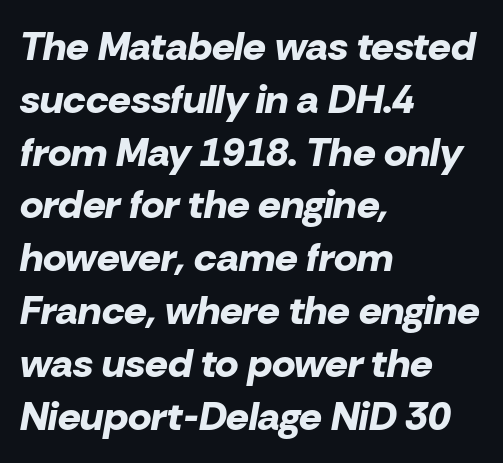
The image shows 40 px bold type, italic (leaning right); set left-aligned, normal line spacing (1.32x), normal letter spacing, not underlined; low stroke contrast and a medium x-height.
